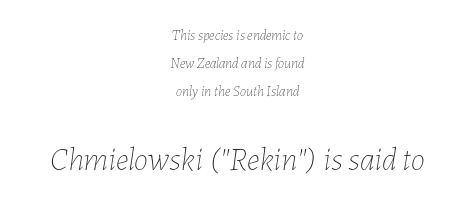
The image shows 32 px thin type, italic (leaning right); set centered, loose line spacing (2.01x), normal letter spacing, not underlined; the second (bottom) block is 2.29x larger; low stroke contrast and a medium x-height.
